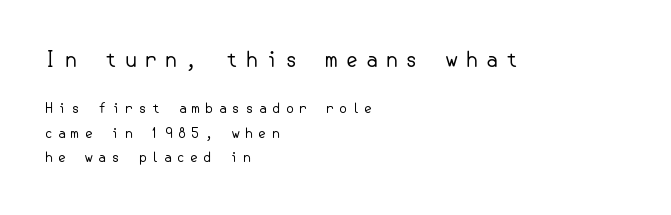
Q: Is the text bold? A: No.
Q: Is the text italic (slanted)? A: No, it is upright.
Q: Is the text underlined? A: No.
Q: How is the paragraph aligned? A: Left-aligned.
Q: Is the spacing between letters normal or unusually wide? A: Unusually wide.
Q: Which block of text is set in a larger size, the first (top) or the second (bottom)? A: The first (top) one.
